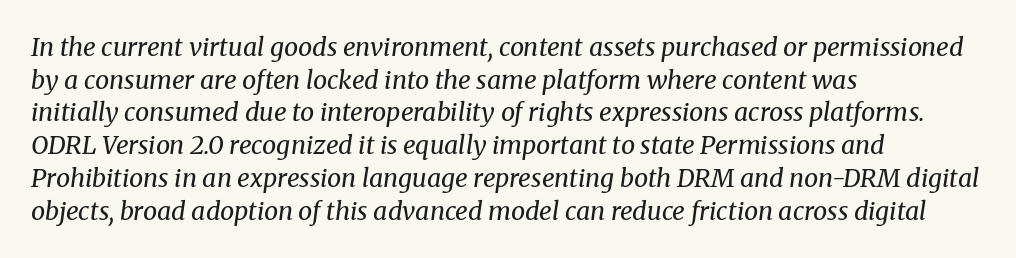
Underline: absent. The space between consecutive lines is moderate. Letters have the restrained weight of plain body copy at most. This sample is left-justified, so line endings fall wherever the words run out.
